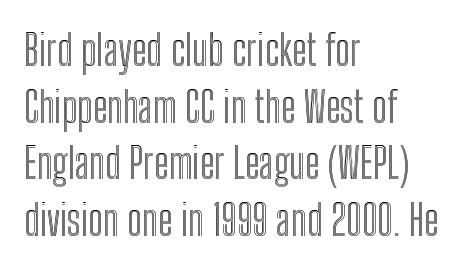
Which margin do the lines hug? The left one — the right edge is uneven. Plain, unruled lines of type. A typesetter would mark this as roman, not italic. Letter spacing: default. This block has exactly the height ordinary leading produces. The face used here is proportionally spaced, like ordinary book or web type.
